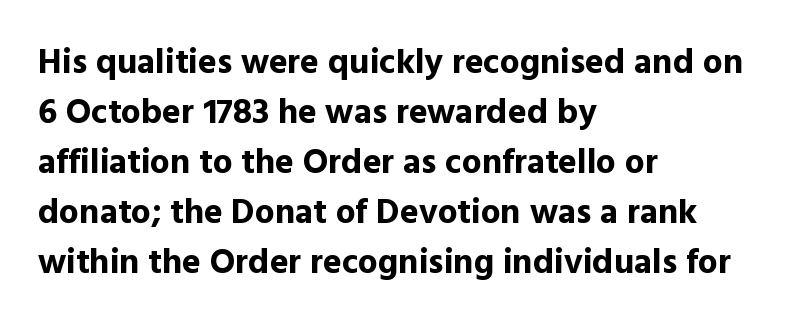
The image shows 35 px bold sans-serif type, upright; set left-aligned, normal line spacing (1.43x), normal letter spacing, not underlined; a medium x-height.
